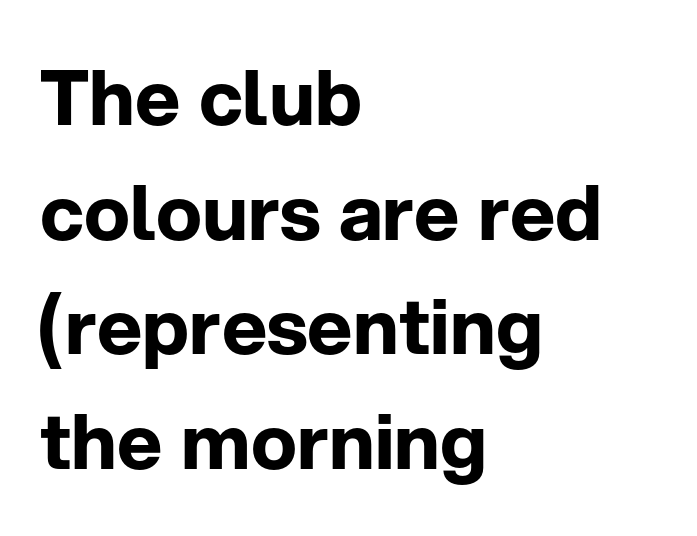
You can tell from the bare stems that sans-serif type was used. Only glyphs here, with clear space below each row. The face used here is proportionally spaced, like ordinary book or web type. The vertical gap from one line to the next is medium. No italicization has been applied; the sample stays upright.
